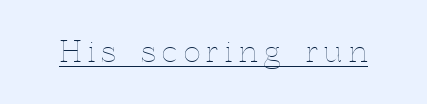
{"italic": "no", "bold": "no", "weight": "thin", "width": "normal", "x_height": "medium", "monospaced": "no", "underline": "yes", "letter_spacing": "wide", "letter_spacing_em": 0.23, "glyph_px": 29}
